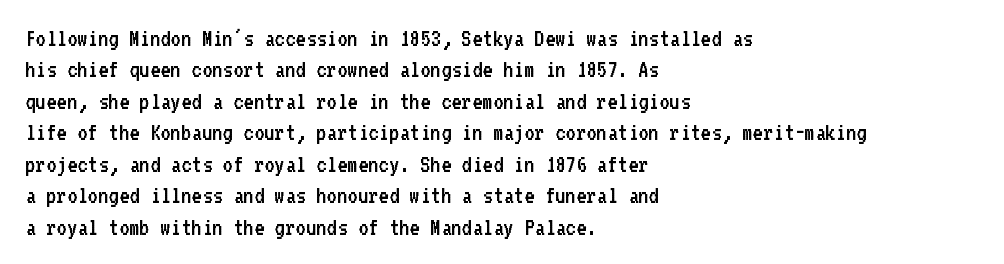
Q: Is the text bold? A: No.
Q: Is the text italic (slanted)? A: No, it is upright.
Q: Is the text underlined? A: No.
Q: How is the paragraph aligned? A: Left-aligned.
Q: Is the spacing between letters normal or unusually wide? A: Normal.
Q: Is the spacing between lines tight, normal or loose? A: Normal.
